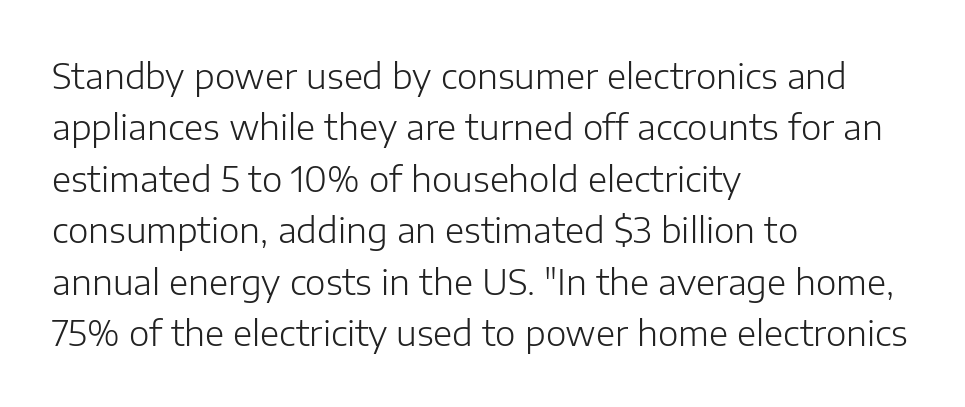
The letters advance in unequal steps, a hallmark of proportional type. These lines are set flush left with a ragged right edge. A typesetter would mark this as roman, not italic. What's the leading like? Ordinary, nothing unusual. Stems and bowls with no extra thickness — not bold.
